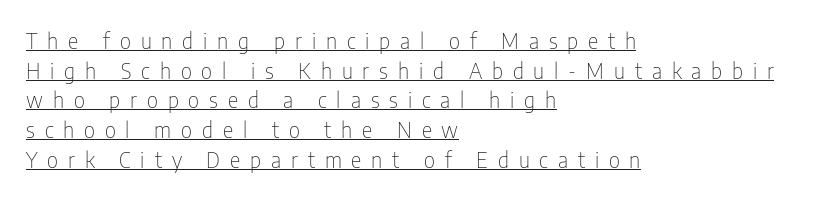
{"italic": "no", "bold": "no", "underline": "yes", "align": "left", "line_spacing": "normal", "line_spacing_ratio": 1.35, "letter_spacing": "wide", "letter_spacing_em": 0.45, "glyph_px": 22}
